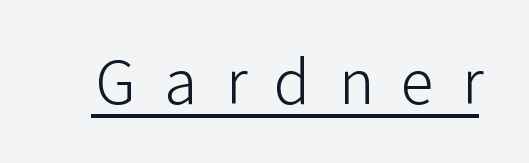
Q: Is the text bold? A: No.
Q: Is the text italic (slanted)? A: No, it is upright.
Q: Is the typeface a serif or a sans-serif typeface? A: Sans-serif.
Q: Is the text underlined? A: Yes.
Q: Is the spacing between letters normal or unusually wide? A: Unusually wide.
Q: Width (condensed, normal, or wide)? A: Normal.
Q: Stroke contrast? A: Low.
Q: x-height? A: Medium.
Q: Monospaced? A: No.
